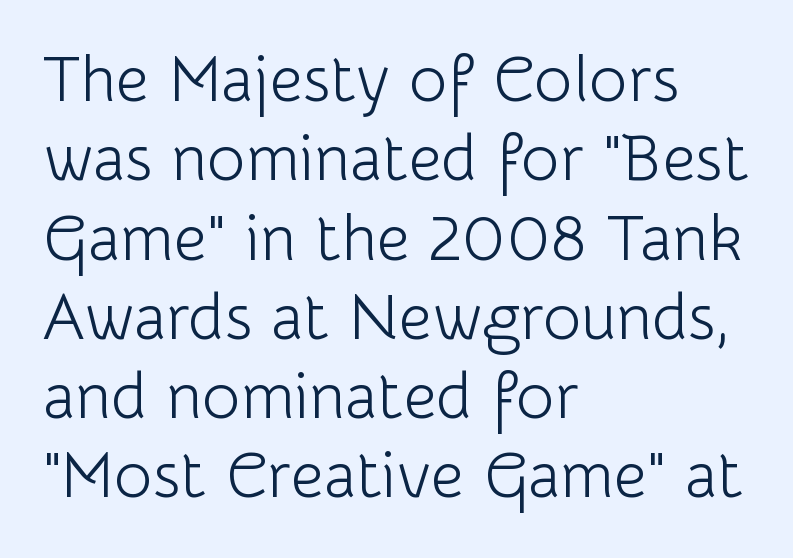
Grotesque or geometric, the face here clearly has no serifs. The specimen reads as upright at a glance. A clean baseline with only descenders dipping below it. The characters are drawn with everyday or finer stroke widths.
